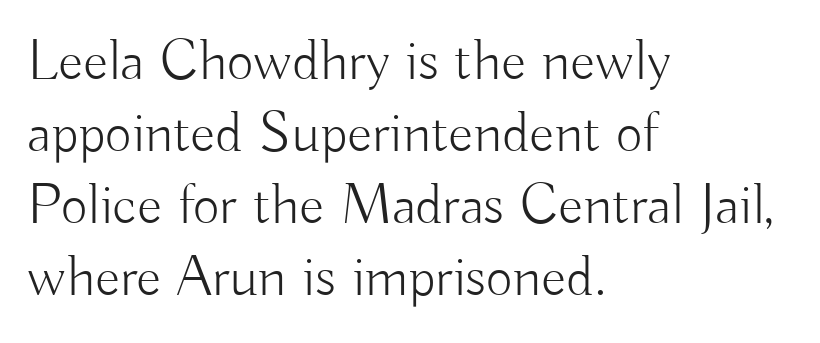
The image shows 58 px light sans-serif type, upright; set left-aligned, line spacing 1.24x, normal letter spacing, not underlined; low stroke contrast and a small x-height.
